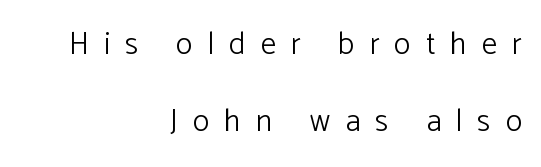
{"serif": "no", "italic": "no", "bold": "no", "weight": "light", "width": "normal", "stroke_contrast": "low", "x_height": "medium", "monospaced": "no", "underline": "no", "align": "right", "line_spacing": "loose", "line_spacing_ratio": 2.48, "letter_spacing": "wide", "letter_spacing_em": 0.49, "glyph_px": 31}
